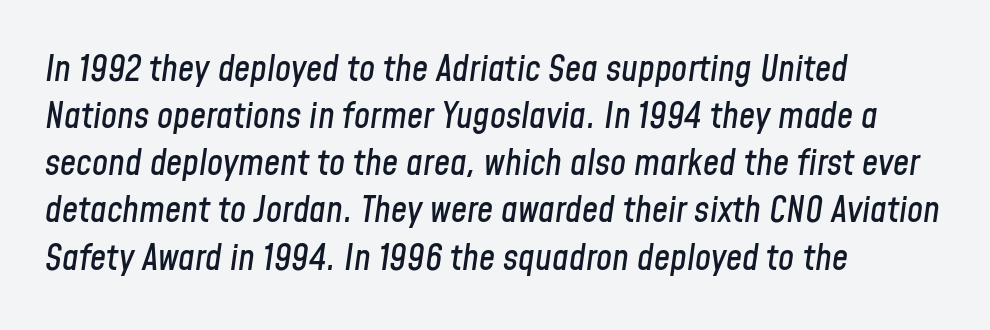
Spacing between characters is what you'd get straight out of the box. Plain, unruled lines of type. Left-aligned paragraph, ragged on the right. When letters slant like this, we call the style italic.
